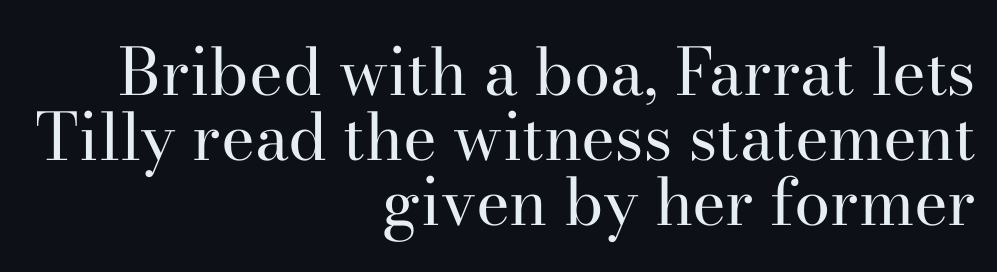
Q: Is the text bold? A: No.
Q: Is the text italic (slanted)? A: No, it is upright.
Q: Is the typeface a serif or a sans-serif typeface? A: Serif.
Q: Is the text underlined? A: No.
Q: How is the paragraph aligned? A: Right-aligned.
Q: Is the spacing between letters normal or unusually wide? A: Normal.
Q: Is the spacing between lines tight, normal or loose? A: Tight.
Q: Width (condensed, normal, or wide)? A: Normal.
Q: Stroke contrast? A: High.
Q: x-height? A: Small.
Q: Monospaced? A: No.
